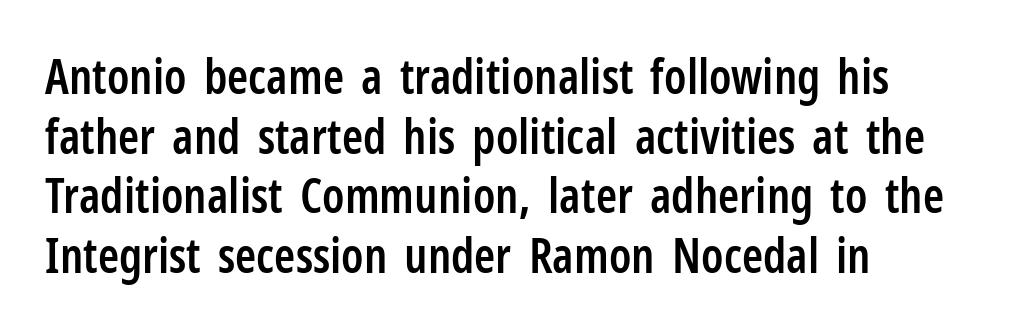
Does the copy run flush right? No — it runs flush left. Note the varied advance widths — an 'i' is clearly narrower than an 'm'. Stems and bowls a touch heavier than normal — semibold. You could call the tracking neutral — neither tight nor loose.
